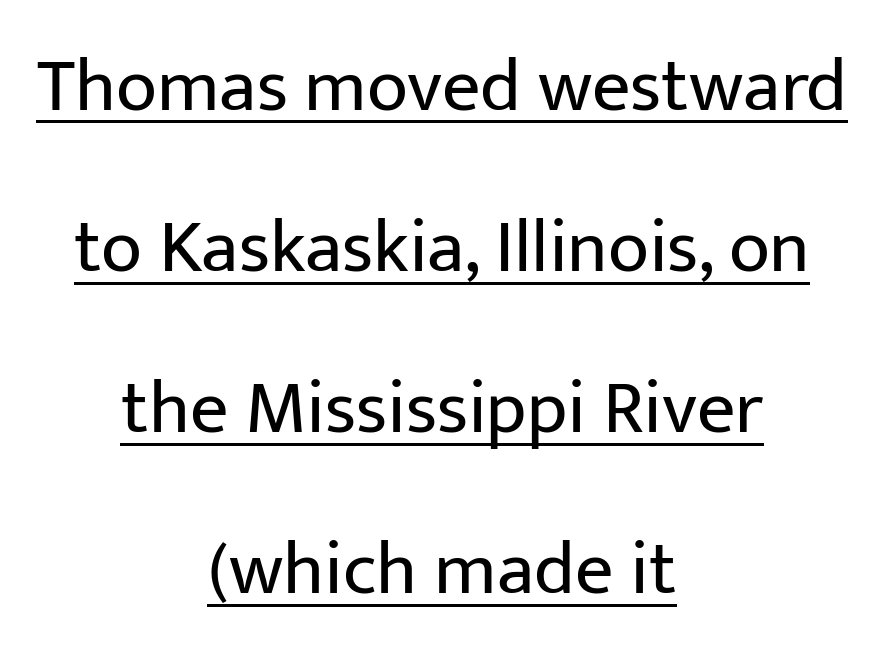
Spacing verdict: proportional, widths tailored to each character. The words here are underlined. Loosely led — the rows are spread out. What stands out about the letter spacing? Nothing — it is the standard amount. Letters have the restrained weight of plain body copy at most.
